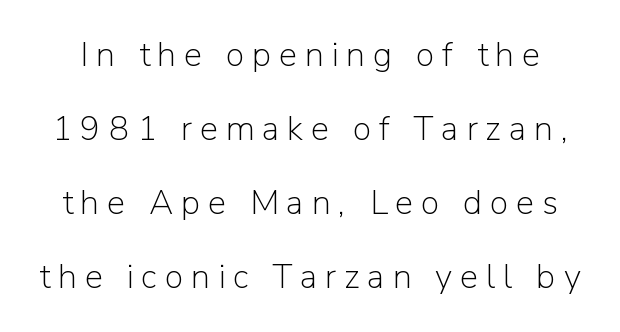
The image shows 34 px light sans-serif type, upright; set loose line spacing (2.18x), unusually wide letter spacing (+0.23 em), not underlined; low stroke contrast and a medium x-height.
